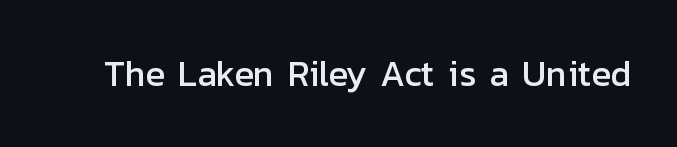
Q: Is the text italic (slanted)? A: No, it is upright.
Q: Is the typeface a serif or a sans-serif typeface? A: Sans-serif.
Q: Is the text underlined? A: No.
Q: Is the spacing between letters normal or unusually wide? A: Normal.
Q: Width (condensed, normal, or wide)? A: Normal.
Q: Stroke contrast? A: Low.
Q: x-height? A: Medium.
Q: Monospaced? A: No.
